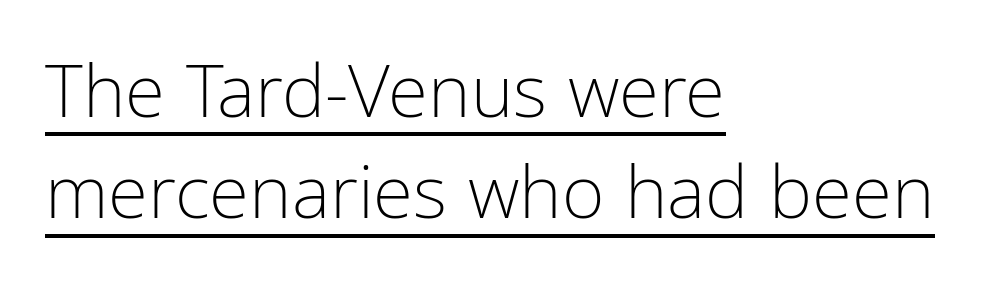
The image shows 73 px light, condensed sans-serif type, upright; set left-aligned, normal line spacing (1.39x), normal letter spacing, underlined; low stroke contrast and a medium x-height.
